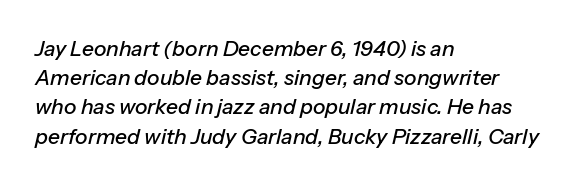
The image shows 21 px text type, italic (leaning right); set left-aligned, normal line spacing (1.39x), normal letter spacing, not underlined.
